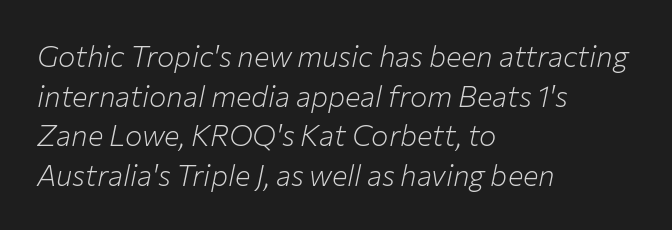
The image shows 29 px light type, italic (leaning right); set left-aligned, normal line spacing (1.37x), normal letter spacing, not underlined; low stroke contrast and a medium x-height.
